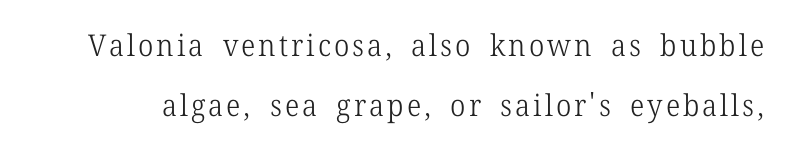
Ordinary non-slanted type is in use. Character widths vary here, with narrow letters taking less room than wide ones. Font category for this specimen: serif. No extra ink here — the face is not bold.
